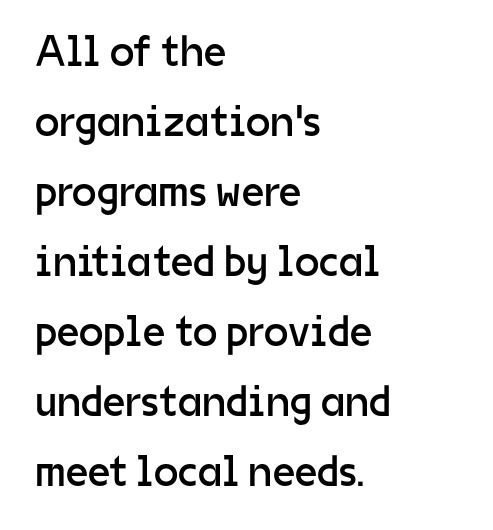
{"serif": "no", "italic": "no", "bold": "no", "weight": "regular", "width": "normal", "stroke_contrast": "low", "x_height": "medium", "monospaced": "no", "underline": "no", "align": "left", "line_spacing": "normal", "line_spacing_ratio": 1.59, "letter_spacing": "normal", "letter_spacing_em": 0.0, "glyph_px": 44}
